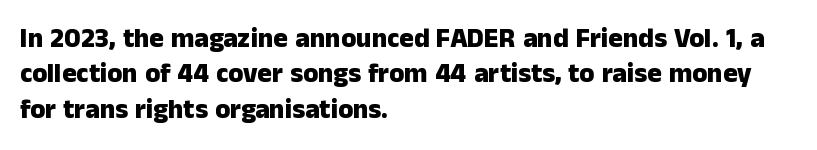
The image shows 27 px bold type, upright; set left-aligned, normal line spacing (1.31x), normal letter spacing, not underlined.
